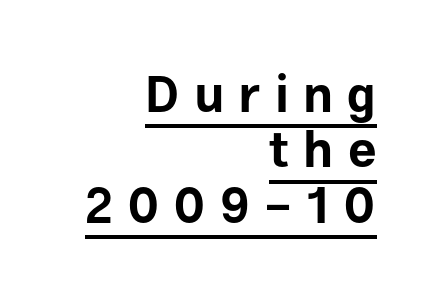
The lettering stays uniformly vertical, giving the passage a roman look. The words here are underlined. These lines are rendered in a variable-pitch font. Caption: bold face, heavy strokes.
